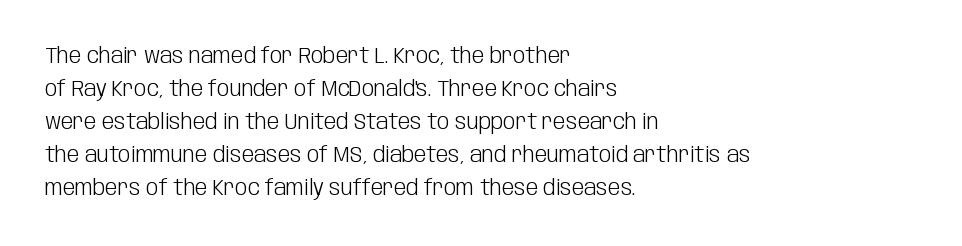
The image shows 22 px text type, upright; set left-aligned, normal line spacing (1.5x), normal letter spacing, not underlined.
